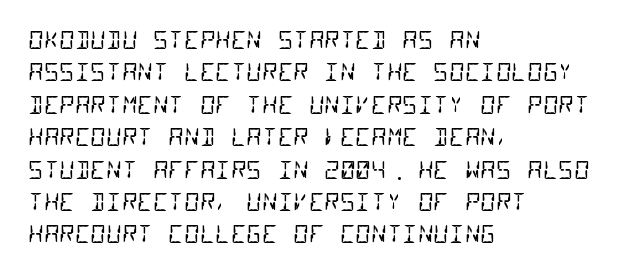
Q: Is the text bold? A: No.
Q: Is the text underlined? A: No.
Q: How is the paragraph aligned? A: Left-aligned.
Q: Is the spacing between letters normal or unusually wide? A: Normal.
Q: Is the spacing between lines tight, normal or loose? A: Normal.
